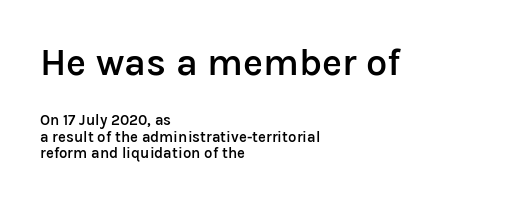
Q: Is the text bold? A: Semi-bold.
Q: Is the text italic (slanted)? A: No, it is upright.
Q: Is the typeface a serif or a sans-serif typeface? A: Sans-serif.
Q: Is the text underlined? A: No.
Q: How is the paragraph aligned? A: Left-aligned.
Q: Is the spacing between letters normal or unusually wide? A: Normal.
Q: Is the spacing between lines tight, normal or loose? A: Tight.
Q: Which block of text is set in a larger size, the first (top) or the second (bottom)? A: The first (top) one.
Q: Width (condensed, normal, or wide)? A: Normal.
Q: Stroke contrast? A: Low.
Q: x-height? A: Medium.
Q: Monospaced? A: No.
